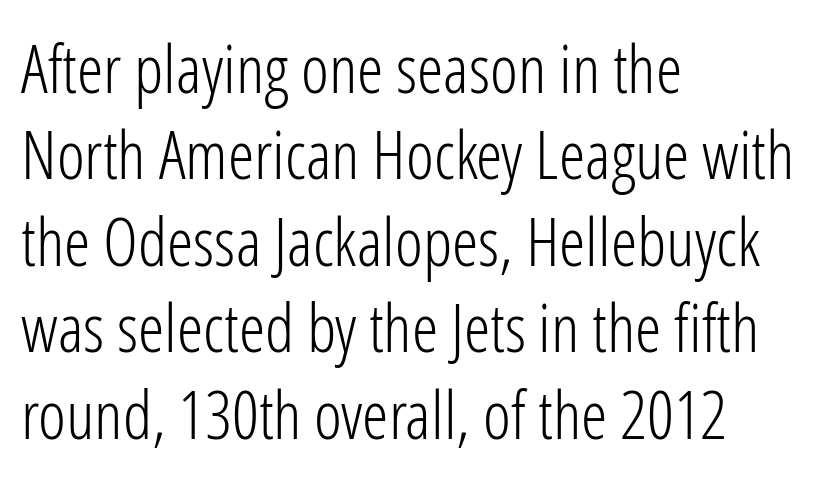
{"serif": "no", "italic": "no", "bold": "no", "weight": "light", "width": "condensed", "stroke_contrast": "low", "x_height": "medium", "monospaced": "no", "underline": "no", "align": "left", "line_spacing": "normal", "line_spacing_ratio": 1.29, "letter_spacing": "normal", "letter_spacing_em": 0.0, "glyph_px": 67}
